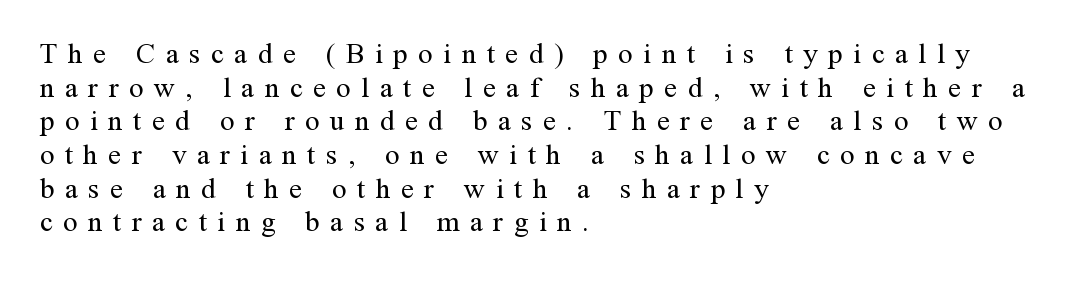
Q: Is the text bold? A: No.
Q: Is the text italic (slanted)? A: No, it is upright.
Q: Is the typeface a serif or a sans-serif typeface? A: Serif.
Q: Is the text underlined? A: No.
Q: How is the paragraph aligned? A: Left-aligned.
Q: Is the spacing between letters normal or unusually wide? A: Unusually wide.
Q: Width (condensed, normal, or wide)? A: Normal.
Q: Stroke contrast? A: Medium.
Q: x-height? A: Medium.
Q: Monospaced? A: No.
